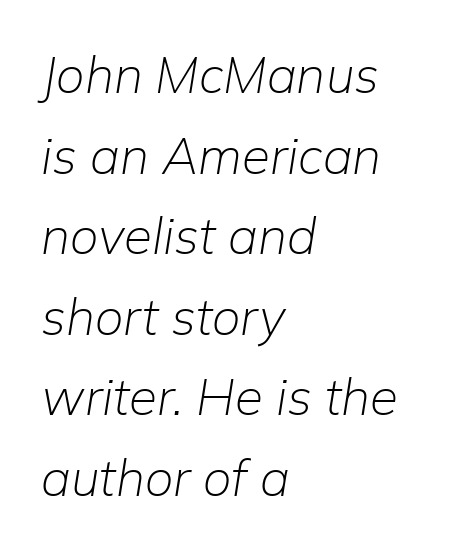
Q: Is the text bold? A: No.
Q: Is the text italic (slanted)? A: Yes, it leans right by about 9 degrees.
Q: Is the text underlined? A: No.
Q: How is the paragraph aligned? A: Left-aligned.
Q: Is the spacing between letters normal or unusually wide? A: Normal.
Q: Is the spacing between lines tight, normal or loose? A: Normal.
Q: Width (condensed, normal, or wide)? A: Normal.
Q: Stroke contrast? A: Low.
Q: x-height? A: Medium.
Q: Monospaced? A: No.
